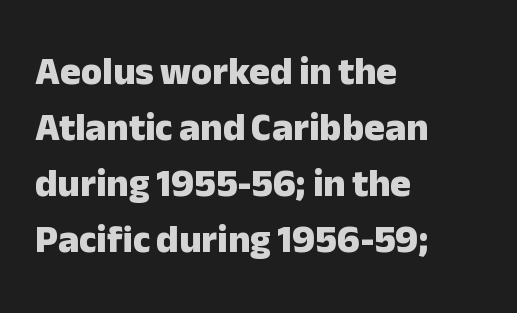
{"serif": "no", "italic": "no", "bold": "yes", "weight": "heavy", "width": "normal", "stroke_contrast": "low", "x_height": "medium", "monospaced": "no", "underline": "no", "align": "left", "line_spacing": "normal", "line_spacing_ratio": 1.44, "letter_spacing": "normal", "letter_spacing_em": 0.0, "glyph_px": 39}
